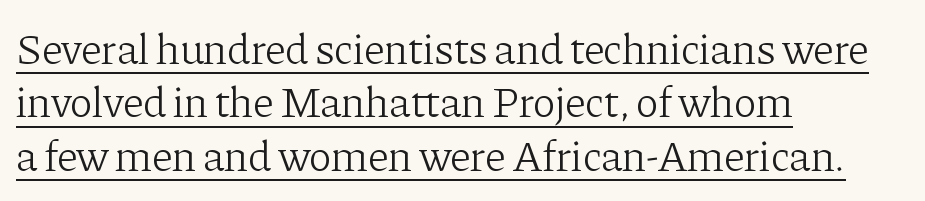
Q: Is the text bold? A: No.
Q: Is the text italic (slanted)? A: No, it is upright.
Q: Is the typeface a serif or a sans-serif typeface? A: Serif.
Q: Is the text underlined? A: Yes.
Q: How is the paragraph aligned? A: Left-aligned.
Q: Is the spacing between letters normal or unusually wide? A: Normal.
Q: Width (condensed, normal, or wide)? A: Normal.
Q: Stroke contrast? A: Low.
Q: x-height? A: Medium.
Q: Monospaced? A: No.
